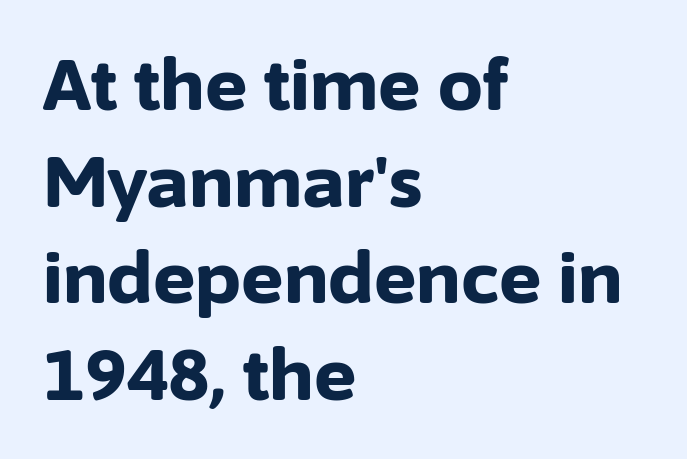
{"serif": "no", "italic": "no", "bold": "yes", "weight": "bold", "width": "normal", "stroke_contrast": "low", "x_height": "medium", "monospaced": "no", "underline": "no", "align": "left", "line_spacing": "normal", "line_spacing_ratio": 1.36, "letter_spacing": "normal", "letter_spacing_em": 0.0, "glyph_px": 71}
